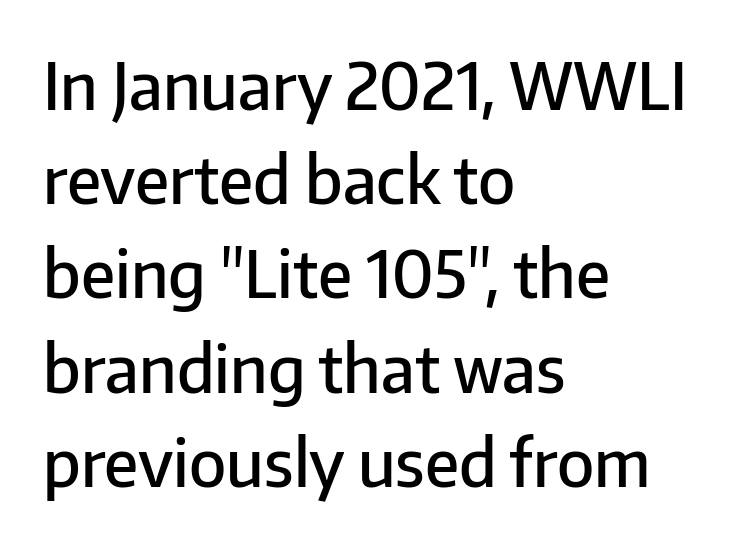
Nobody touched the tracking dial on this one. What kind of face is this? One without serifs — a sans. The rendering uses a moderate line-height, typical for paragraphs. Upright lettering throughout. Every letter is mildly thick-stroked: semibold rather than bold.
